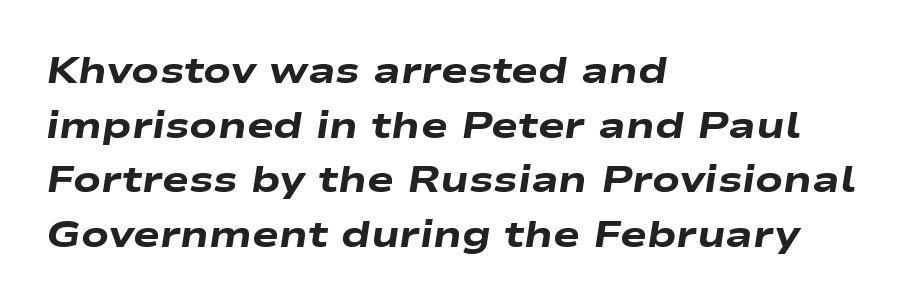
{"italic": "yes", "lean": "right", "slant_degrees": 9, "bold": "yes", "weight": "heavy", "width": "wide", "stroke_contrast": "low", "x_height": "medium", "monospaced": "no", "underline": "no", "align": "left", "line_spacing": "normal", "line_spacing_ratio": 1.52, "letter_spacing": "normal", "letter_spacing_em": 0.0, "glyph_px": 36}
